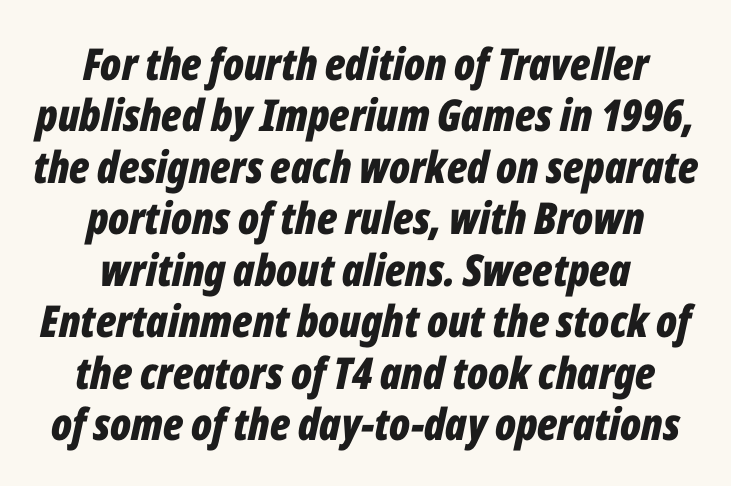
Q: Is the text bold? A: Yes.
Q: Is the text italic (slanted)? A: Yes, it leans right by about 12 degrees.
Q: Is the text underlined? A: No.
Q: How is the paragraph aligned? A: Centered.
Q: Is the spacing between letters normal or unusually wide? A: Normal.
Q: Width (condensed, normal, or wide)? A: Condensed.
Q: Stroke contrast? A: Low.
Q: x-height? A: Medium.
Q: Monospaced? A: No.
